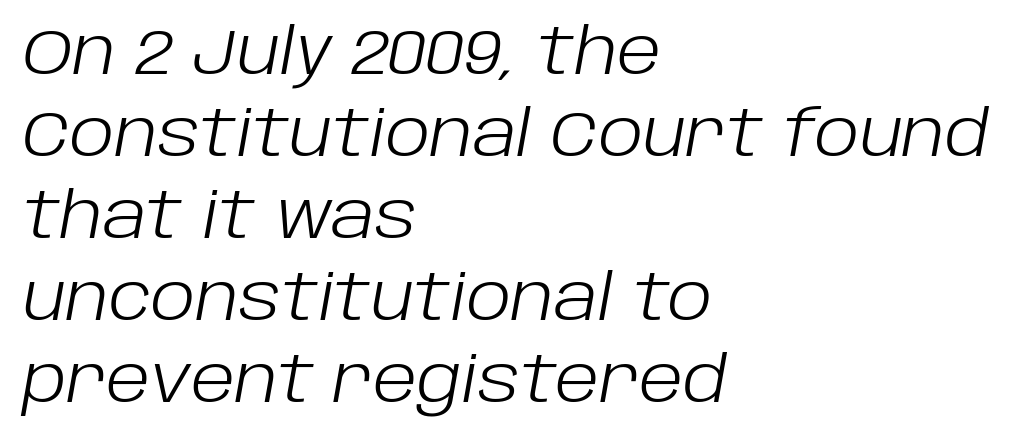
The image shows 64 px light type, italic (leaning right); set left-aligned, normal line spacing (1.28x), normal letter spacing, not underlined; low stroke contrast and a large x-height.
